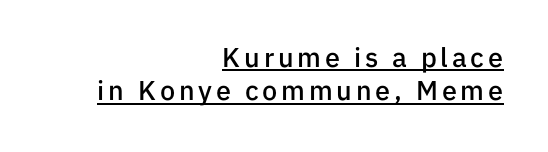
The lettering holds an erect, upright posture throughout. Its strokes are somewhat broadened, the hallmark of semibold type. Leftover space on each line is placed entirely before the opening word. Does a line run under the words? Yes, clearly.
